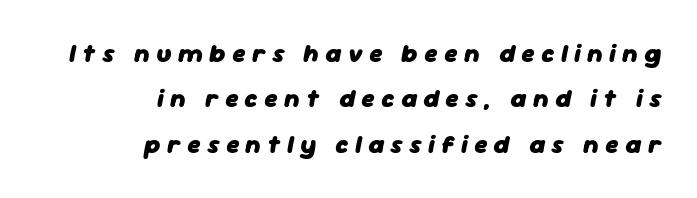
Q: Is the text bold? A: Yes.
Q: Is the text italic (slanted)? A: Yes, it leans right by about 11 degrees.
Q: Is the text underlined? A: No.
Q: How is the paragraph aligned? A: Right-aligned.
Q: Is the spacing between letters normal or unusually wide? A: Unusually wide.
